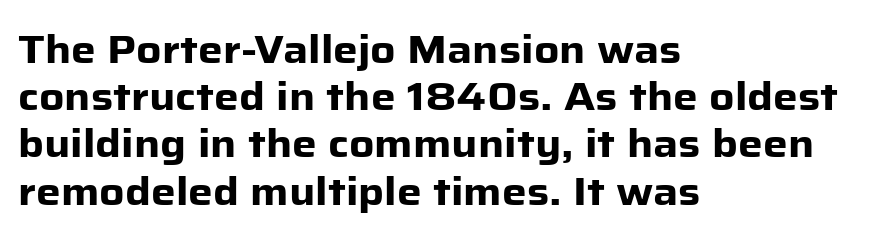
Q: Is the text bold? A: Yes.
Q: Is the text italic (slanted)? A: No, it is upright.
Q: Is the typeface a serif or a sans-serif typeface? A: Sans-serif.
Q: Is the text underlined? A: No.
Q: How is the paragraph aligned? A: Left-aligned.
Q: Is the spacing between letters normal or unusually wide? A: Normal.
Q: Width (condensed, normal, or wide)? A: Normal.
Q: Stroke contrast? A: Low.
Q: x-height? A: Medium.
Q: Monospaced? A: No.
